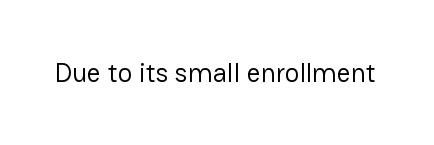
{"italic": "no", "bold": "no", "underline": "no", "letter_spacing": "normal", "letter_spacing_em": 0.0, "glyph_px": 27}
